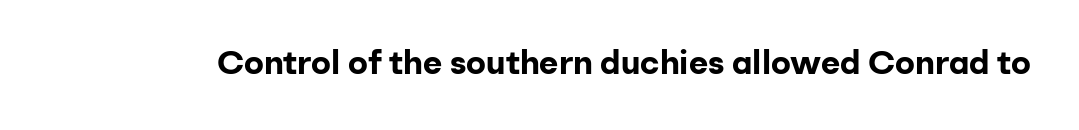
The image shows 33 px bold sans-serif type, upright; set normal letter spacing, not underlined; low stroke contrast and a medium x-height.
